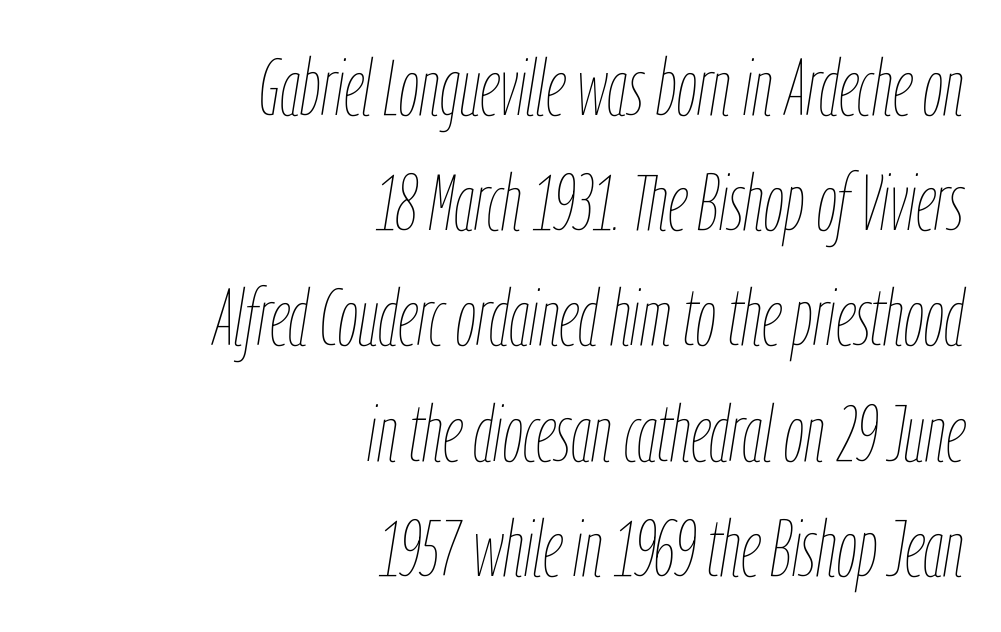
{"italic": "yes", "lean": "right", "slant_degrees": 9, "bold": "no", "weight": "thin", "width": "condensed", "stroke_contrast": "low", "x_height": "medium", "monospaced": "no", "underline": "no", "align": "right", "line_spacing": "normal", "line_spacing_ratio": 1.44, "letter_spacing": "normal", "letter_spacing_em": 0.0, "glyph_px": 80}
